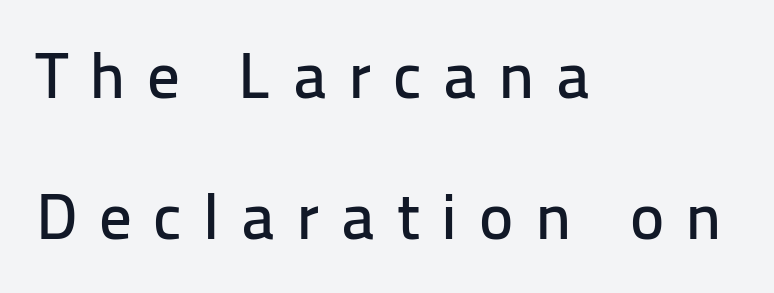
Q: Is the text italic (slanted)? A: No, it is upright.
Q: Is the typeface a serif or a sans-serif typeface? A: Sans-serif.
Q: Is the text underlined? A: No.
Q: How is the paragraph aligned? A: Left-aligned.
Q: Is the spacing between letters normal or unusually wide? A: Unusually wide.
Q: Is the spacing between lines tight, normal or loose? A: Loose.
Q: Width (condensed, normal, or wide)? A: Normal.
Q: Stroke contrast? A: Low.
Q: x-height? A: Medium.
Q: Monospaced? A: No.
